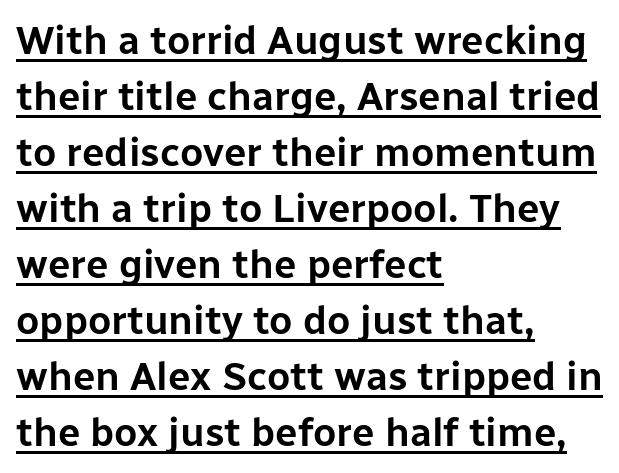
The image shows 40 px sans-serif type, upright; set left-aligned, normal line spacing (1.4x), normal letter spacing, underlined; low stroke contrast and a medium x-height.
